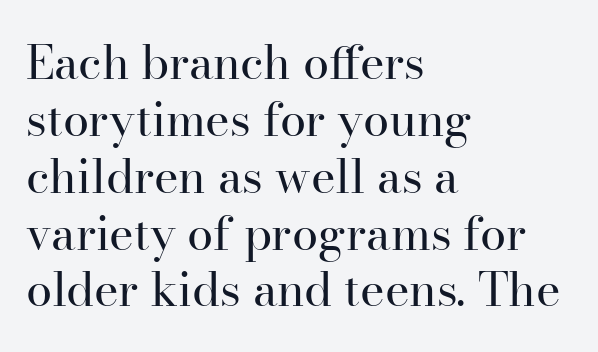
The font family rendered here belongs to the serif group. Vertical stems look standard width or narrower in stroke. Rule under the text: the space is simply empty. No extra tracking has been applied to these lines. Nope, not italic — everything's standing straight. These lines are rendered in a variable-pitch font.
